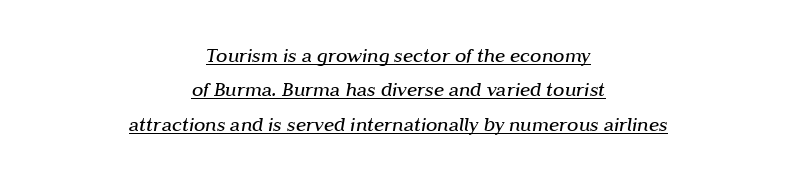
The image shows 21 px text type, italic (leaning right); set centered, normal line spacing (1.64x), normal letter spacing, underlined.
